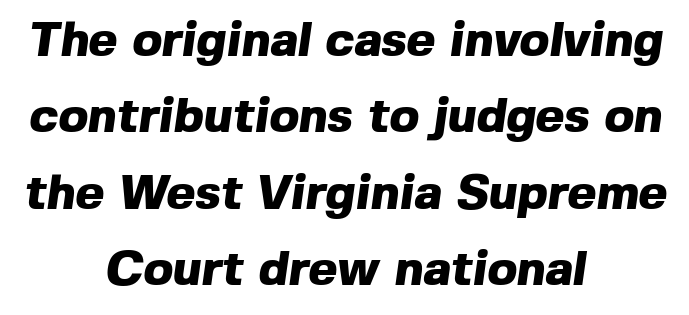
These lines stack symmetrically, like a column narrowing and widening about its center. Notice how descenders clear the ascenders below comfortably — that's standard leading. Letters rest on an invisible, unmarked baseline. Every letter is thick-stroked: bold, no question. Caption: standard tracking, unaltered. Do the characters align in a grid? No, the font is proportional.
